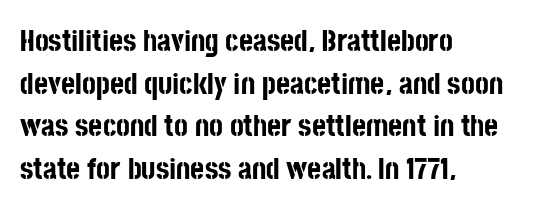
Q: Is the text bold? A: Yes.
Q: Is the text italic (slanted)? A: No, it is upright.
Q: Is the typeface a serif or a sans-serif typeface? A: Sans-serif.
Q: Is the text underlined? A: No.
Q: How is the paragraph aligned? A: Left-aligned.
Q: Is the spacing between letters normal or unusually wide? A: Normal.
Q: Is the spacing between lines tight, normal or loose? A: Normal.
Q: Width (condensed, normal, or wide)? A: Condensed.
Q: Stroke contrast? A: Low.
Q: x-height? A: Large.
Q: Monospaced? A: No.
